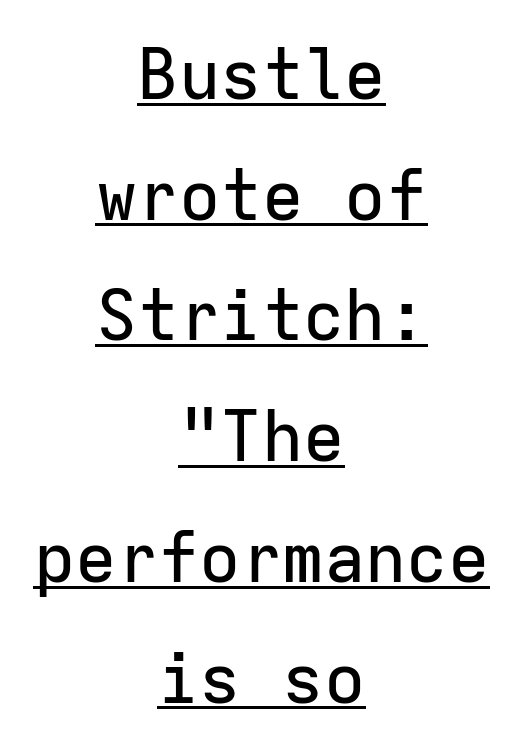
Q: Is the text italic (slanted)? A: No, it is upright.
Q: Is the typeface a serif or a sans-serif typeface? A: Sans-serif.
Q: Is the text underlined? A: Yes.
Q: How is the paragraph aligned? A: Centered.
Q: Is the spacing between letters normal or unusually wide? A: Normal.
Q: Width (condensed, normal, or wide)? A: Normal.
Q: Stroke contrast? A: Low.
Q: x-height? A: Medium.
Q: Monospaced? A: Yes.
